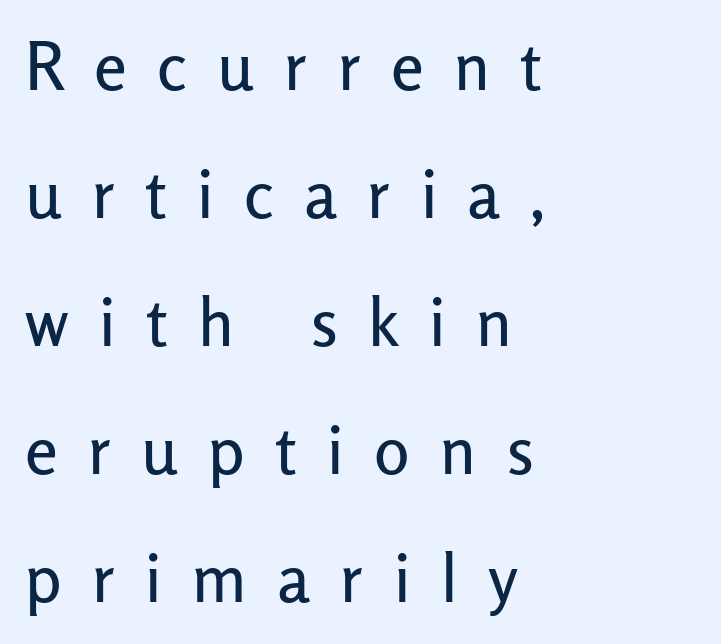
The image shows 66 px sans-serif type, upright; set left-aligned, loose line spacing (1.94x), unusually wide letter spacing (+0.46 em), not underlined; low stroke contrast and a medium x-height.
